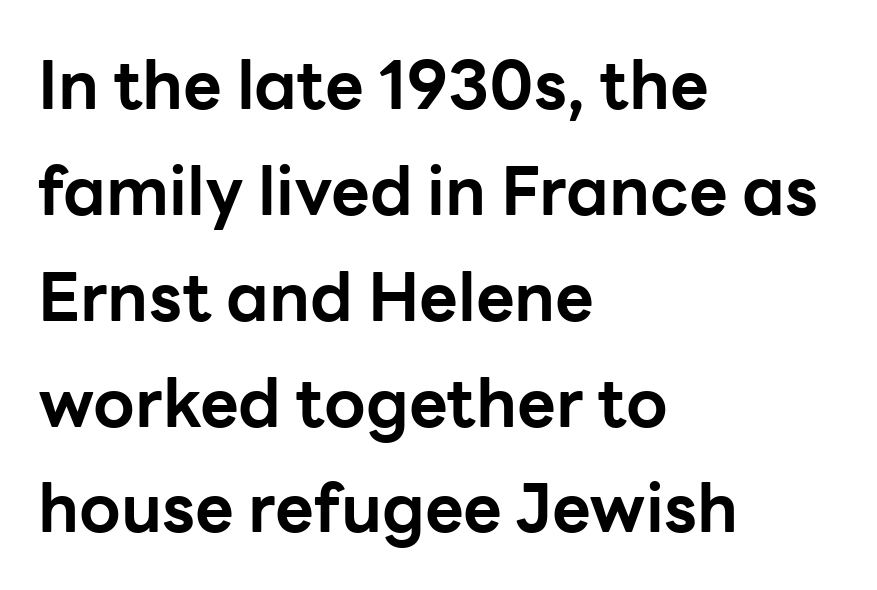
The image shows 67 px bold sans-serif type, upright; set left-aligned, normal line spacing (1.58x), normal letter spacing, not underlined; low stroke contrast and a medium x-height.
